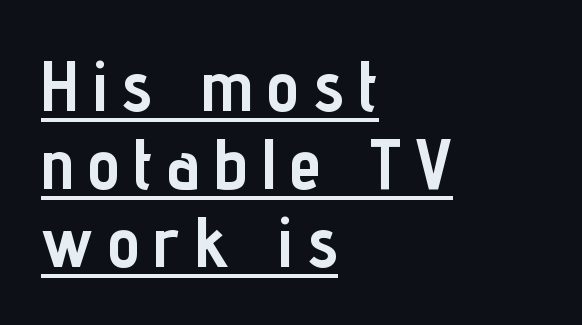
The image shows 72 px semibold, condensed sans-serif type, upright; set left-aligned, tight line spacing (1.08x), unusually wide letter spacing (+0.2 em), underlined; low stroke contrast and a medium x-height.
